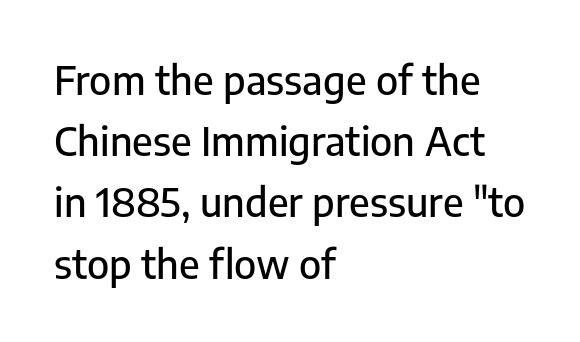
{"serif": "no", "italic": "no", "width": "normal", "stroke_contrast": "low", "x_height": "medium", "monospaced": "no", "underline": "no", "align": "left", "line_spacing": "normal", "line_spacing_ratio": 1.57, "letter_spacing": "normal", "letter_spacing_em": 0.0, "glyph_px": 39}
